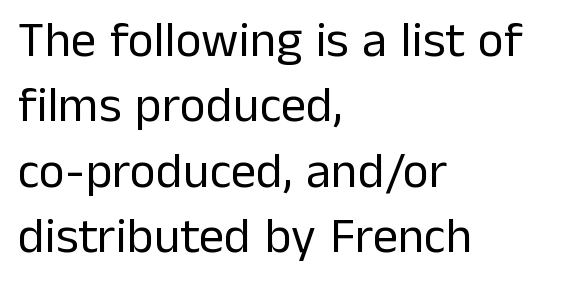
{"serif": "no", "italic": "no", "bold": "no", "weight": "regular", "width": "normal", "stroke_contrast": "low", "x_height": "medium", "monospaced": "no", "underline": "no", "align": "left", "line_spacing": "normal", "line_spacing_ratio": 1.31, "letter_spacing": "normal", "letter_spacing_em": 0.0, "glyph_px": 50}
